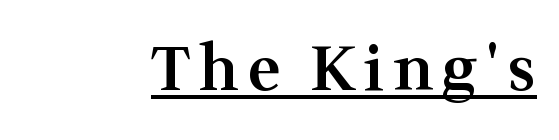
Q: Is the text bold? A: Semi-bold.
Q: Is the text italic (slanted)? A: No, it is upright.
Q: Is the typeface a serif or a sans-serif typeface? A: Serif.
Q: Is the text underlined? A: Yes.
Q: Width (condensed, normal, or wide)? A: Normal.
Q: Stroke contrast? A: Medium.
Q: x-height? A: Medium.
Q: Monospaced? A: No.
